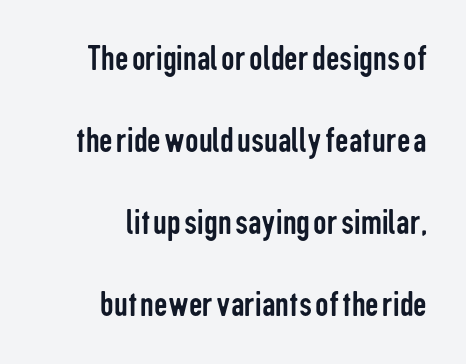
The face used here is a sans, in the tradition of grotesques and geometrics. Varying glyph widths throughout — classic text-font behaviour. The rendering anchors every line to the right-hand side. The font sits on the lighter half of the weight spectrum, regular included. The type sits square on the baseline with zero lean.
